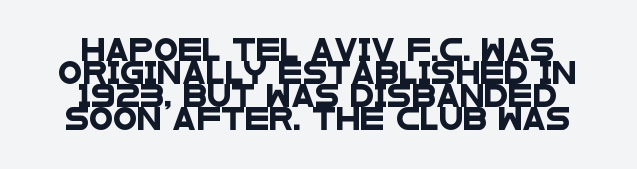
{"underline": "no", "line_spacing": "tight", "line_spacing_ratio": 1.05, "letter_spacing": "normal", "letter_spacing_em": 0.0, "glyph_px": 22}
